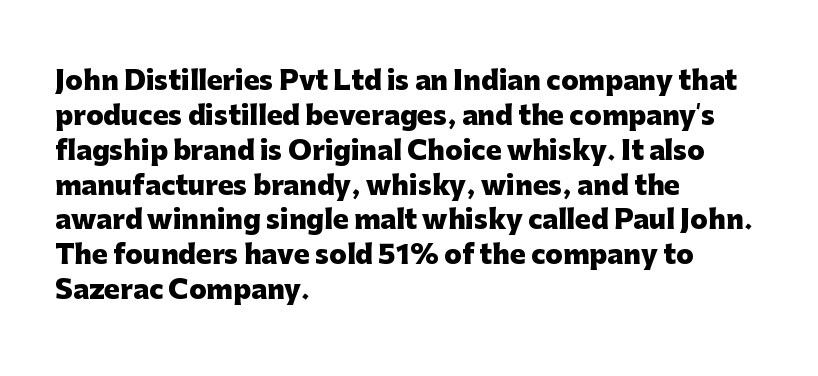
The baseline area is clear. The lines in this sample share a left origin and differ only in where they stop. The type is set solid horizontally, with unmodified tracking. Compared with typical paragraphs, the rows here are spaced about the same. Thick stems and heavy bowls — unmistakably bold. Ascenders rise straight up at ninety degrees.
